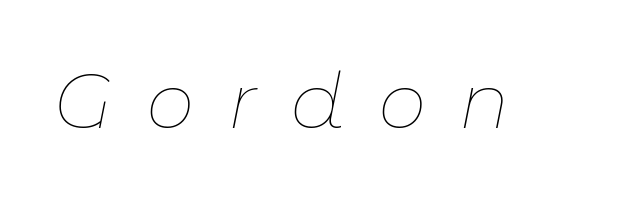
{"italic": "yes", "lean": "right", "slant_degrees": 11, "bold": "no", "weight": "thin", "width": "normal", "stroke_contrast": "low", "x_height": "medium", "monospaced": "no", "underline": "no", "letter_spacing": "wide", "letter_spacing_em": 0.45, "glyph_px": 76}
